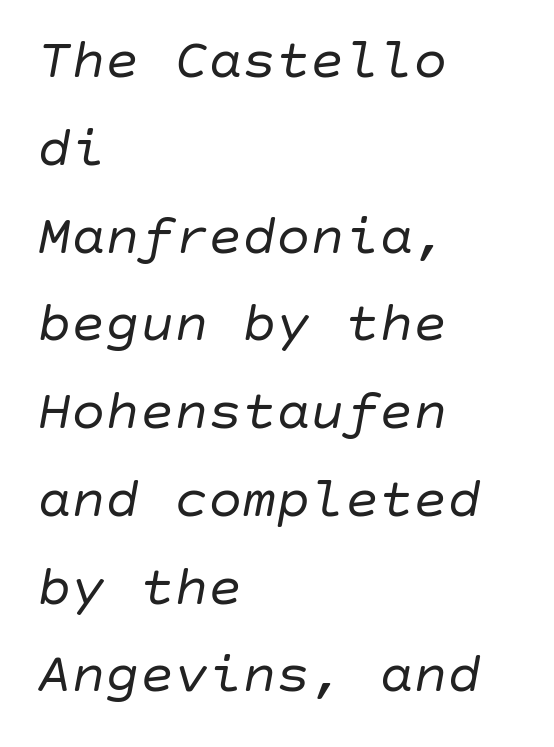
{"italic": "yes", "lean": "right", "slant_degrees": 10, "bold": "no", "weight": "regular", "width": "normal", "stroke_contrast": "low", "x_height": "large", "underline": "no", "align": "left", "line_spacing": "normal", "line_spacing_ratio": 1.54, "letter_spacing": "normal", "letter_spacing_em": 0.0, "glyph_px": 57}
